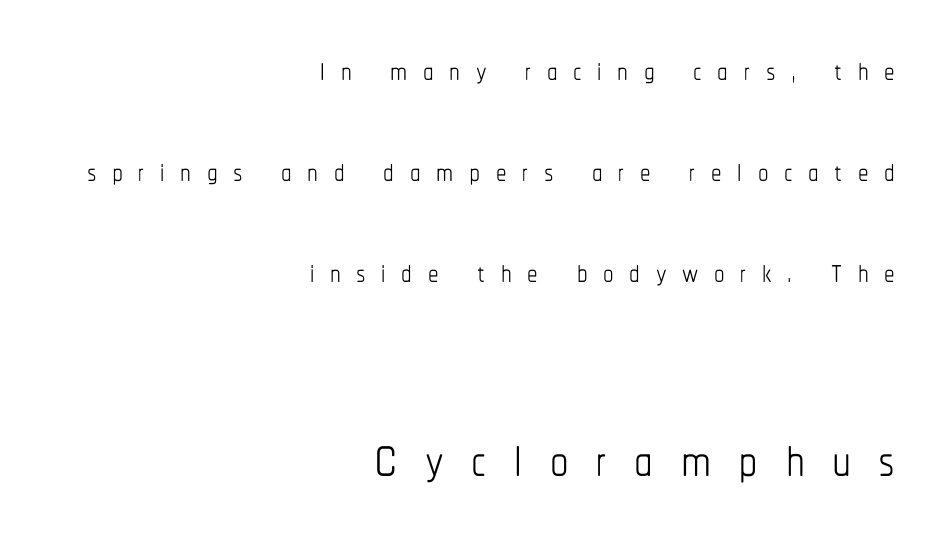
{"italic": "no", "bold": "no", "weight": "thin", "width": "condensed", "stroke_contrast": "low", "x_height": "medium", "monospaced": "no", "underline": "no", "align": "right", "line_spacing": "loose", "line_spacing_ratio": 2.41, "letter_spacing": "wide", "letter_spacing_em": 0.37, "larger_block": "second", "size_ratio": 1.76, "glyph_px": 74}
